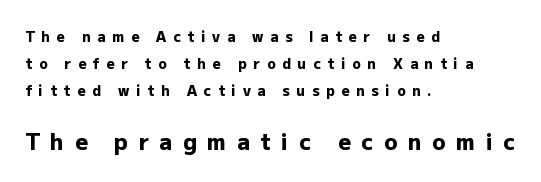
Q: Is the text bold? A: Yes.
Q: Is the text italic (slanted)? A: No, it is upright.
Q: Is the text underlined? A: No.
Q: How is the paragraph aligned? A: Left-aligned.
Q: Is the spacing between letters normal or unusually wide? A: Unusually wide.
Q: Is the spacing between lines tight, normal or loose? A: Loose.
Q: Which block of text is set in a larger size, the first (top) or the second (bottom)? A: The second (bottom) one.
